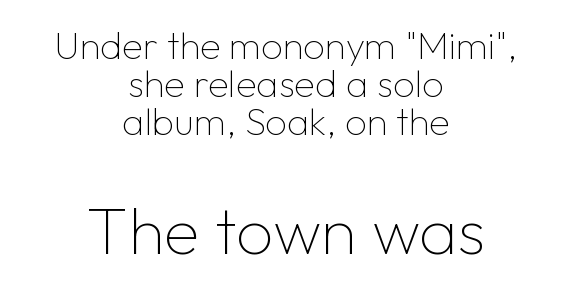
Q: Is the text bold? A: No.
Q: Is the text italic (slanted)? A: No, it is upright.
Q: Is the typeface a serif or a sans-serif typeface? A: Sans-serif.
Q: Is the text underlined? A: No.
Q: How is the paragraph aligned? A: Centered.
Q: Is the spacing between letters normal or unusually wide? A: Normal.
Q: Is the spacing between lines tight, normal or loose? A: Tight.
Q: Which block of text is set in a larger size, the first (top) or the second (bottom)? A: The second (bottom) one.
Q: Width (condensed, normal, or wide)? A: Normal.
Q: Stroke contrast? A: Low.
Q: x-height? A: Medium.
Q: Monospaced? A: No.
